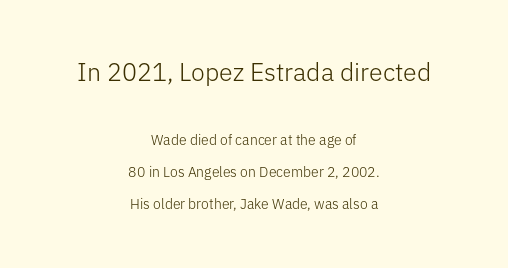
Q: Is the text bold? A: No.
Q: Is the text italic (slanted)? A: No, it is upright.
Q: Is the text underlined? A: No.
Q: How is the paragraph aligned? A: Centered.
Q: Is the spacing between letters normal or unusually wide? A: Normal.
Q: Is the spacing between lines tight, normal or loose? A: Loose.
Q: Which block of text is set in a larger size, the first (top) or the second (bottom)? A: The first (top) one.
